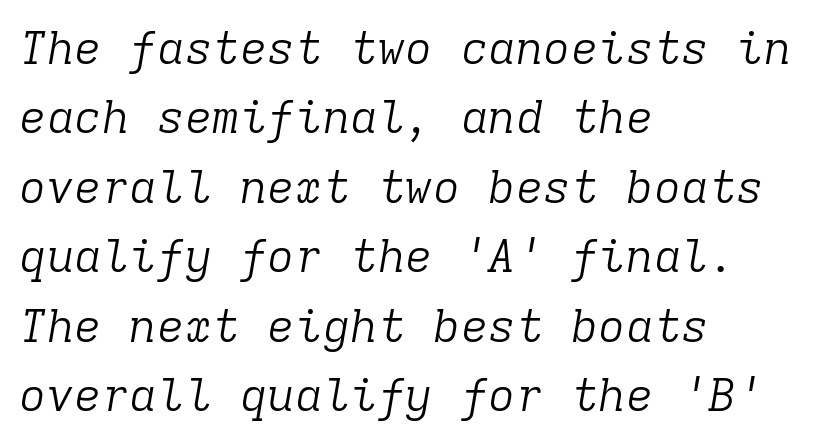
You could call the tracking neutral — neither tight nor loose. The weight tops out at a normal text grade. Normally led — the rows are evenly, conventionally spaced. Honestly, there is no underline to notice here at all. Check where the strokes stop: tiny serifs finish them off.
